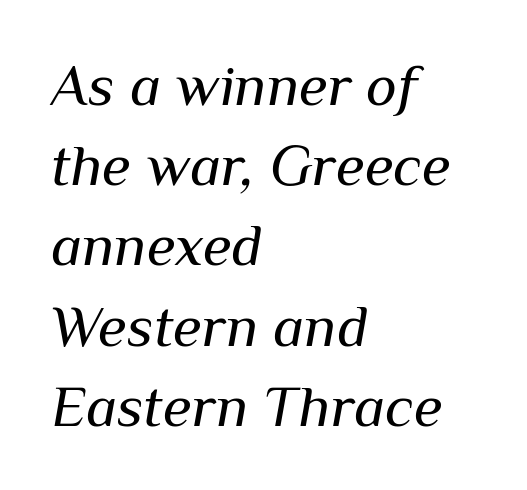
The rendering uses natural spacing where letterforms have individual widths. Notice how descenders clear the ascenders below comfortably — that's standard leading. Letter spacing: default. Vertical stems look standard width or narrower in stroke. You can tell it's italic because the verticals aren't actually vertical. Line starts are locked; line ends wander.
